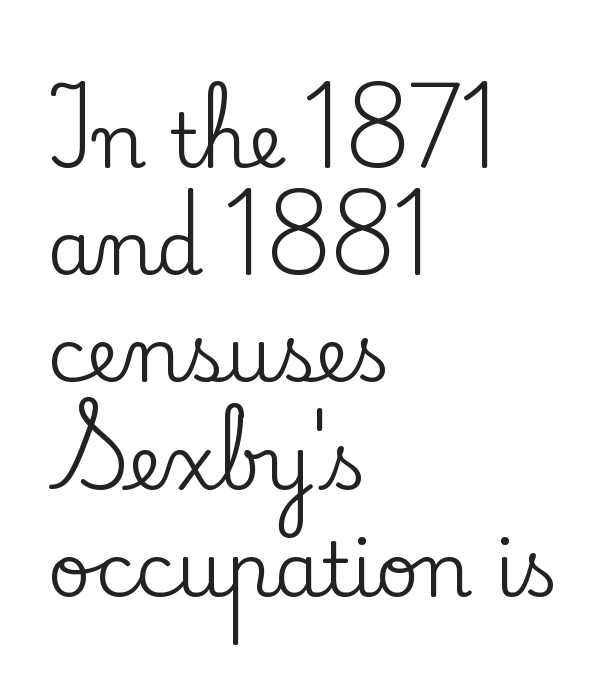
Is this a fixed-width face? No — the glyphs have proportional, varying widths. Are there feet on the stems? There are — it's a serif. Interline gaps are of average width in this sample. The zone under the glyphs is completely vacant. Alignment: flush left.
